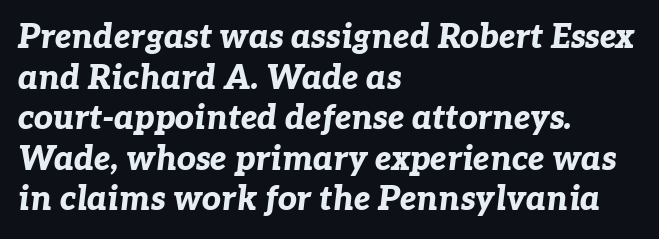
{"italic": "yes", "lean": "right", "slant_degrees": 7, "bold": "yes", "weight": "bold", "width": "normal", "stroke_contrast": "low", "x_height": "medium", "monospaced": "no", "underline": "no", "align": "left", "line_spacing_ratio": 1.23, "letter_spacing": "normal", "letter_spacing_em": 0.0, "glyph_px": 33}
